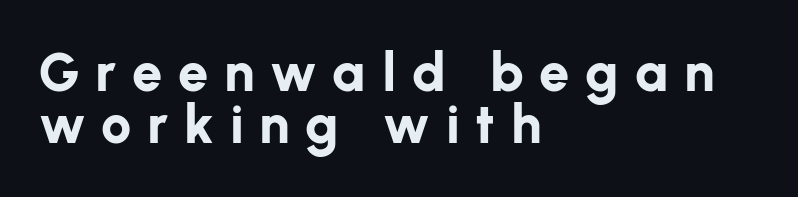
Heavy-handed strokes throughout: this text is bold. Whoever set this chose condensed vertical rhythm over breathing room. The font family rendered here belongs to the sans-serif group. Honestly, the letter spacing is so wide it's the main thing you notice. Lines of text with bare space underneath. A typesetter would call this proportional, since set widths differ per character.
